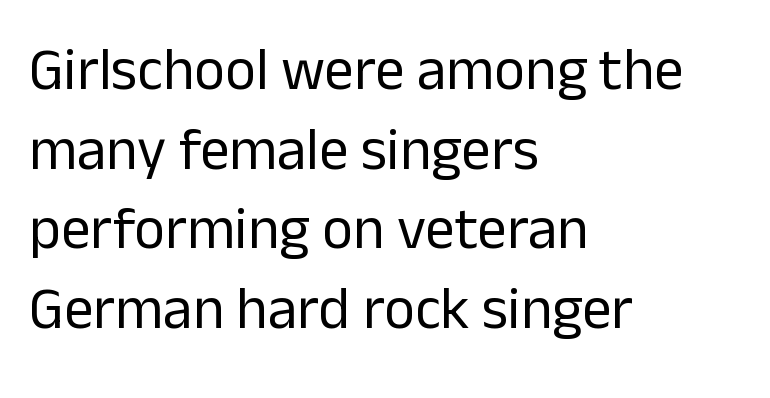
Q: Is the text bold? A: No.
Q: Is the text italic (slanted)? A: No, it is upright.
Q: Is the typeface a serif or a sans-serif typeface? A: Sans-serif.
Q: Is the text underlined? A: No.
Q: How is the paragraph aligned? A: Left-aligned.
Q: Is the spacing between letters normal or unusually wide? A: Normal.
Q: Is the spacing between lines tight, normal or loose? A: Normal.
Q: Width (condensed, normal, or wide)? A: Normal.
Q: Stroke contrast? A: Low.
Q: x-height? A: Medium.
Q: Monospaced? A: No.
